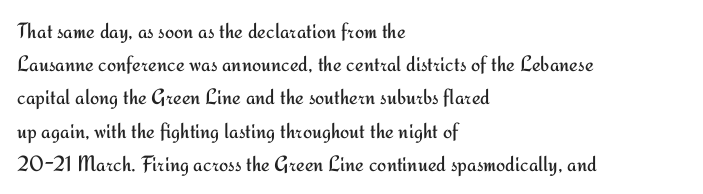
The image shows 22 px text type, upright; set left-aligned, normal line spacing (1.51x), normal letter spacing, not underlined.
